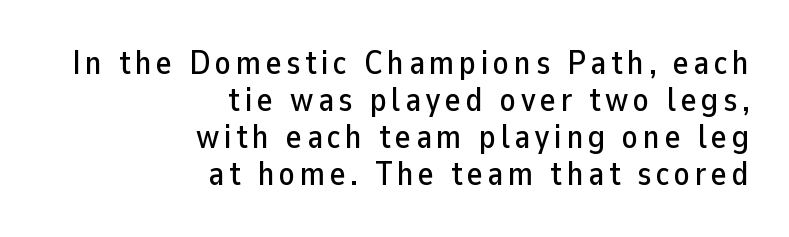
Right-aligned paragraph, ragged on the left. Check where the strokes stop: nothing finishes them off — pure sans. Honestly, there is no underline to notice here at all. The vertical gap from one line to the next is small.
